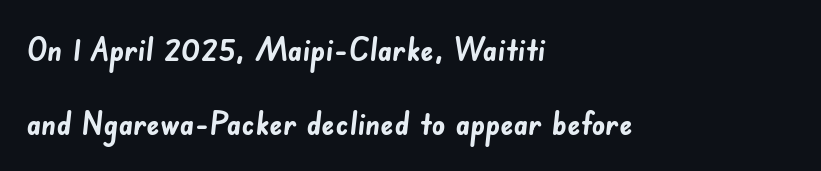
Q: Is the text bold? A: Yes.
Q: Is the typeface a serif or a sans-serif typeface? A: Sans-serif.
Q: Is the text underlined? A: No.
Q: How is the paragraph aligned? A: Left-aligned.
Q: Is the spacing between letters normal or unusually wide? A: Normal.
Q: Is the spacing between lines tight, normal or loose? A: Loose.
Q: Width (condensed, normal, or wide)? A: Normal.
Q: Stroke contrast? A: Low.
Q: x-height? A: Small.
Q: Monospaced? A: No.
